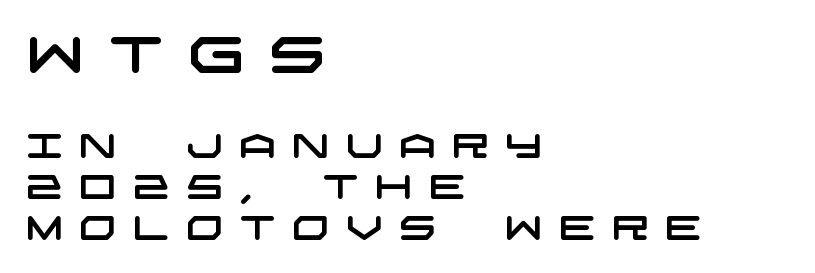
The image shows 50 px wide sans-serif type; set left-aligned, line spacing 1.23x, unusually wide letter spacing (+0.48 em), not underlined; the first (top) block is 1.52x larger; low stroke contrast and a large x-height.
